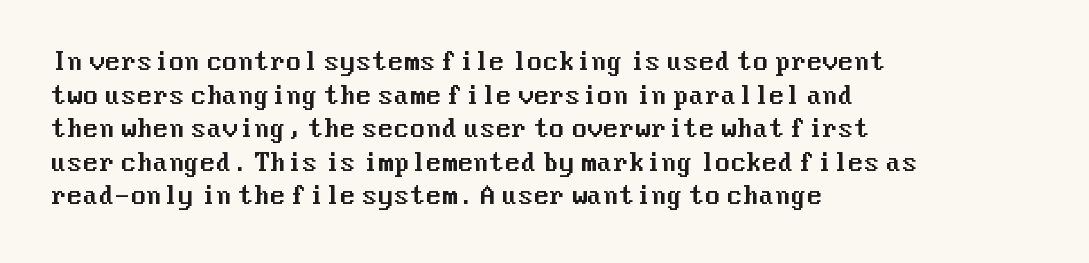
Q: Is the text italic (slanted)? A: No, it is upright.
Q: Is the text underlined? A: No.
Q: How is the paragraph aligned? A: Left-aligned.
Q: Is the spacing between letters normal or unusually wide? A: Normal.
Q: Is the spacing between lines tight, normal or loose? A: Normal.
